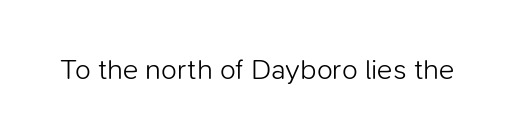
Type without underlining. Are there feet on the stems? There aren't — it's a sans. Spacing verdict: proportional, widths tailored to each character. The letterforms sit shoulder to shoulder at normal distance. The specimen reads as upright at a glance. The strokes carry an ordinary text weight at most.
